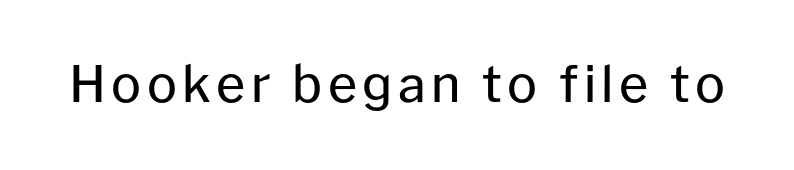
The strip under each line holds only bare page. The passage shown is typed in a proportional face where columns would drift. Type style note: lacks serifs. Each stroke keeps to a modest, everyday thickness or less. The font's upright variant was chosen for this text.
